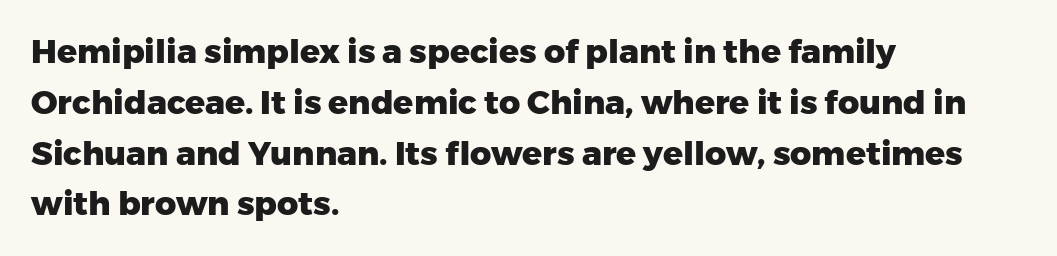
The image shows 33 px heavy sans-serif type, upright; set left-aligned, normal line spacing (1.54x), normal letter spacing, not underlined; low stroke contrast and a medium x-height.
